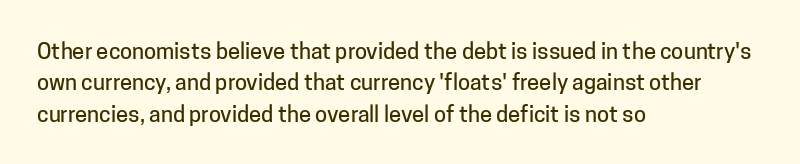
Quick note: underline off. Interline gaps are of average width in this sample. Notice how the stems are strictly vertical — no italics here. How are the letters spaced? Ordinarily, with no added tracking. The lines are quadded left.
